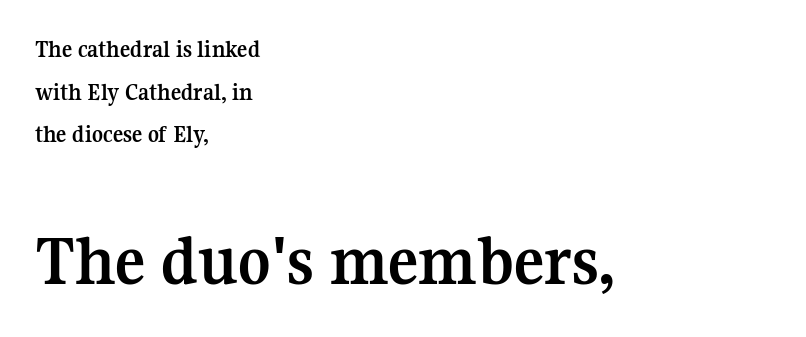
Q: Is the text bold? A: Yes.
Q: Is the text italic (slanted)? A: No, it is upright.
Q: Is the typeface a serif or a sans-serif typeface? A: Serif.
Q: Is the text underlined? A: No.
Q: How is the paragraph aligned? A: Left-aligned.
Q: Is the spacing between letters normal or unusually wide? A: Normal.
Q: Which block of text is set in a larger size, the first (top) or the second (bottom)? A: The second (bottom) one.
Q: Width (condensed, normal, or wide)? A: Normal.
Q: Stroke contrast? A: Medium.
Q: x-height? A: Medium.
Q: Monospaced? A: No.
